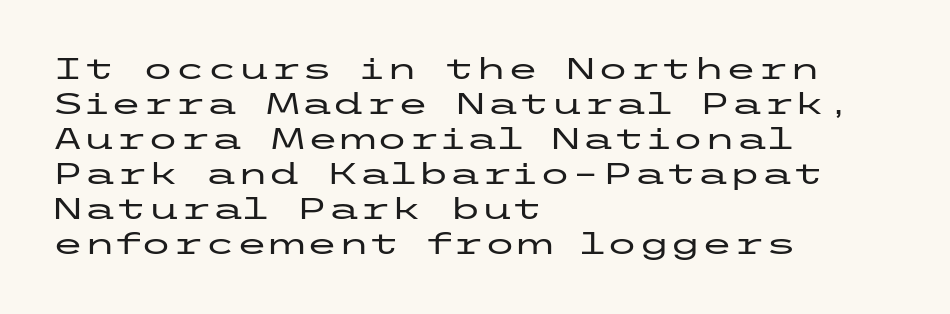
Q: Is the text italic (slanted)? A: No, it is upright.
Q: Is the typeface a serif or a sans-serif typeface? A: Sans-serif.
Q: Is the text underlined? A: No.
Q: How is the paragraph aligned? A: Left-aligned.
Q: Is the spacing between letters normal or unusually wide? A: Normal.
Q: Width (condensed, normal, or wide)? A: Wide.
Q: Stroke contrast? A: Low.
Q: x-height? A: Medium.
